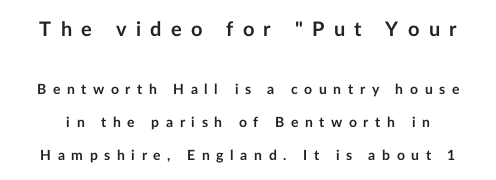
Q: Is the text bold? A: Yes.
Q: Is the text italic (slanted)? A: No, it is upright.
Q: Is the text underlined? A: No.
Q: Is the spacing between letters normal or unusually wide? A: Unusually wide.
Q: Is the spacing between lines tight, normal or loose? A: Loose.
Q: Which block of text is set in a larger size, the first (top) or the second (bottom)? A: The first (top) one.
